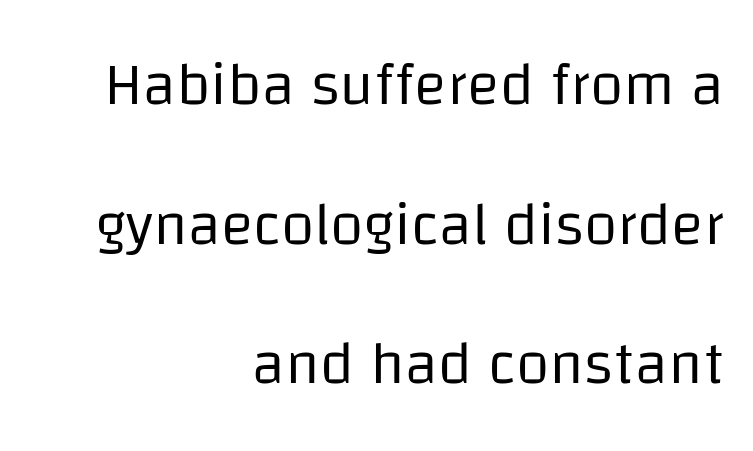
The image shows 61 px regular-weight sans-serif type, upright; set right-aligned, loose line spacing (2.29x), normal letter spacing, not underlined; low stroke contrast and a large x-height.
